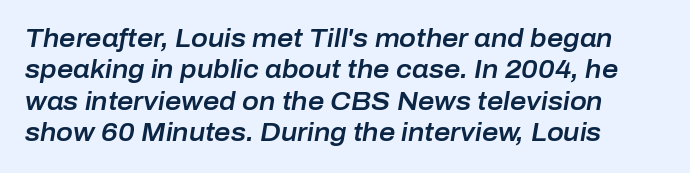
This rendering leaves character spacing at its baseline value. The space between consecutive lines is moderate. Looking at the ascenders, they clearly lean. The passage shown is not underscored anywhere.
